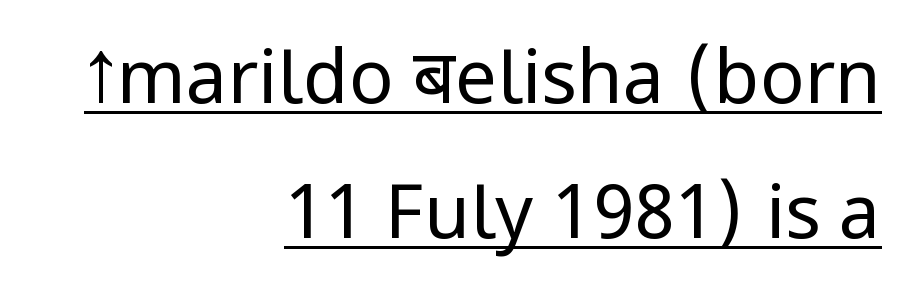
{"serif": "no", "italic": "no", "bold": "no", "weight": "regular", "width": "condensed", "stroke_contrast": "low", "x_height": "large", "monospaced": "no", "underline": "yes", "align": "right", "line_spacing_ratio": 1.82, "letter_spacing": "normal", "letter_spacing_em": 0.0, "glyph_px": 74}
